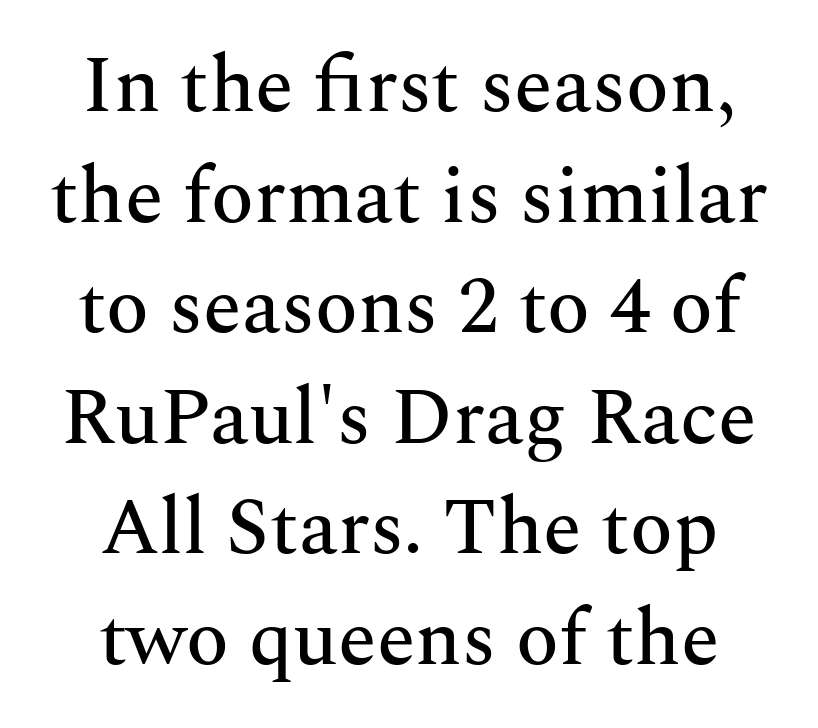
{"serif": "yes", "italic": "no", "width": "normal", "stroke_contrast": "medium", "x_height": "medium", "monospaced": "no", "underline": "no", "align": "center", "line_spacing": "normal", "line_spacing_ratio": 1.4, "letter_spacing": "normal", "letter_spacing_em": 0.0, "glyph_px": 79}
